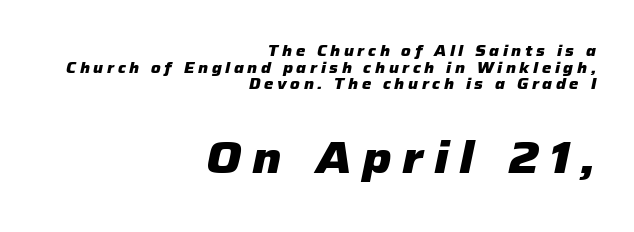
{"italic": "yes", "lean": "right", "slant_degrees": 12, "bold": "yes", "weight": "heavy", "width": "normal", "stroke_contrast": "low", "x_height": "medium", "monospaced": "no", "underline": "no", "align": "right", "line_spacing": "tight", "line_spacing_ratio": 1.11, "letter_spacing": "wide", "letter_spacing_em": 0.24, "larger_block": "second", "size_ratio": 2.93, "glyph_px": 44}
